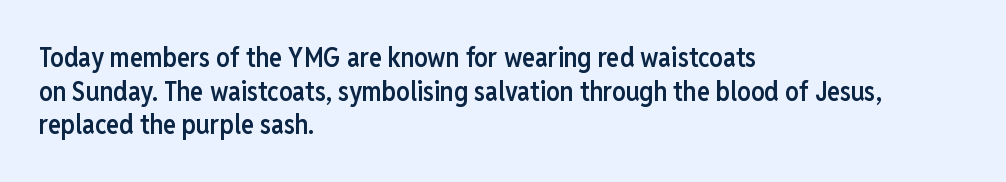
The image shows 27 px text type, upright; set left-aligned, normal line spacing (1.25x), normal letter spacing, not underlined.
